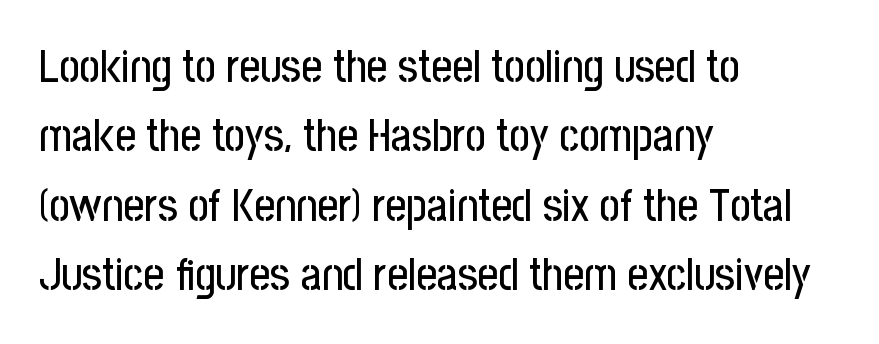
Q: Is the text italic (slanted)? A: No, it is upright.
Q: Is the typeface a serif or a sans-serif typeface? A: Sans-serif.
Q: Is the text underlined? A: No.
Q: How is the paragraph aligned? A: Left-aligned.
Q: Is the spacing between letters normal or unusually wide? A: Normal.
Q: Is the spacing between lines tight, normal or loose? A: Normal.
Q: Width (condensed, normal, or wide)? A: Condensed.
Q: Stroke contrast? A: Low.
Q: x-height? A: Medium.
Q: Monospaced? A: No.
